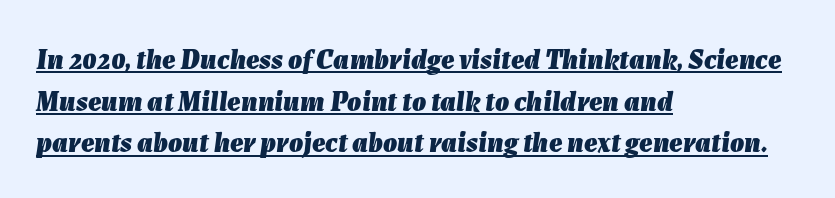
{"italic": "yes", "lean": "right", "slant_degrees": 7, "bold": "yes", "weight": "heavy", "width": "normal", "stroke_contrast": "low", "x_height": "medium", "monospaced": "no", "underline": "yes", "align": "left", "line_spacing": "normal", "line_spacing_ratio": 1.49, "letter_spacing": "normal", "letter_spacing_em": 0.0, "glyph_px": 28}
